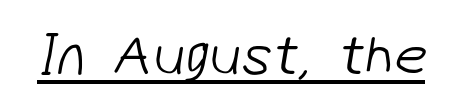
{"serif": "no", "bold": "no", "weight": "light", "width": "normal", "stroke_contrast": "low", "x_height": "medium", "monospaced": "no", "underline": "yes", "letter_spacing": "normal", "letter_spacing_em": 0.0, "glyph_px": 59}
